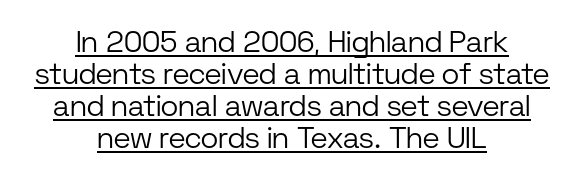
The image shows 30 px light sans-serif type, upright; set centered, tight line spacing (1.07x), normal letter spacing, underlined; low stroke contrast and a medium x-height.
